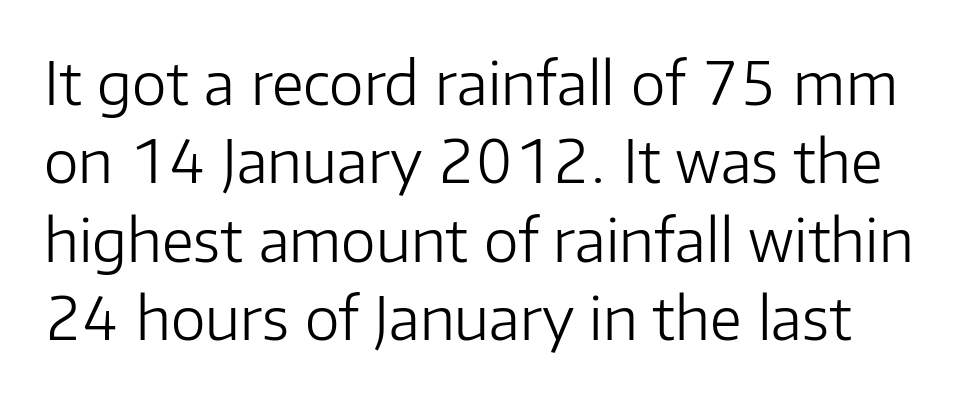
The image shows 59 px light sans-serif type, upright; set normal line spacing (1.33x), normal letter spacing, not underlined; low stroke contrast and a medium x-height.
